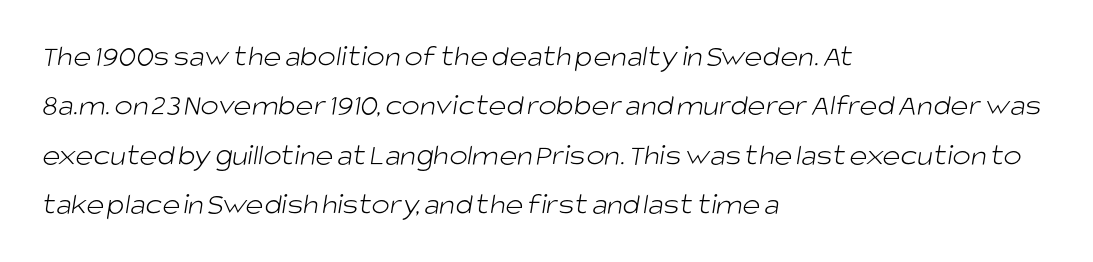
Unbolded letterforms with no extra heft. Does the type have serifs? No, each stem ends abruptly. Proportional: the letters do not fall into vertical columns. Caption: multi-line text, flush left, ragged right. Nothing unusual about the tracking: characters are spaced as the font intends.
